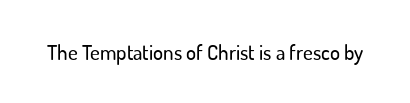
Every character sits straight up, as roman type does. The string is rendered with underlining switched off. Students, note that the glyphs here touch the page at normal intervals.
